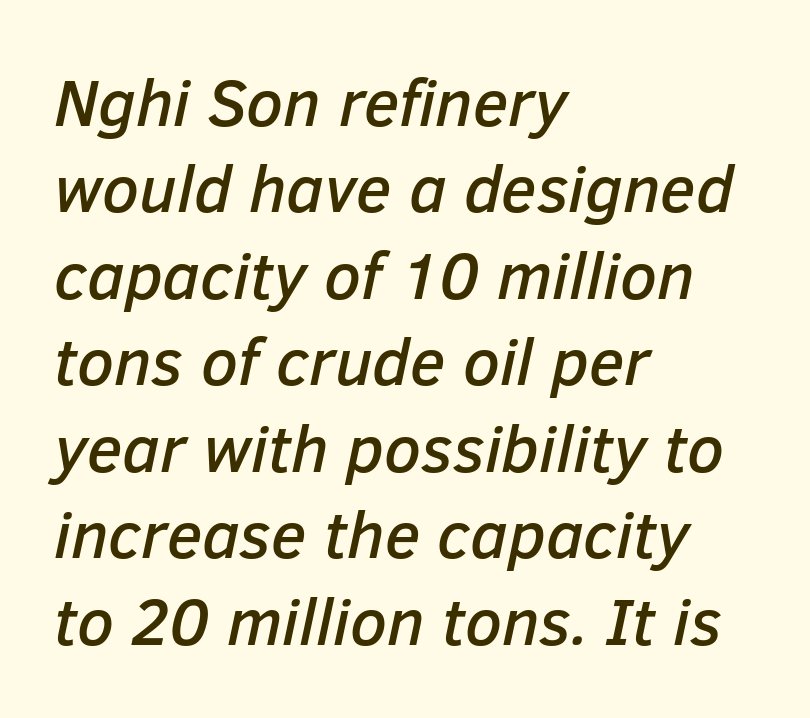
Q: Is the text italic (slanted)? A: Yes, it leans right by about 12 degrees.
Q: Is the text underlined? A: No.
Q: How is the paragraph aligned? A: Left-aligned.
Q: Is the spacing between letters normal or unusually wide? A: Normal.
Q: Is the spacing between lines tight, normal or loose? A: Normal.
Q: Width (condensed, normal, or wide)? A: Normal.
Q: Stroke contrast? A: Low.
Q: x-height? A: Medium.
Q: Monospaced? A: No.
